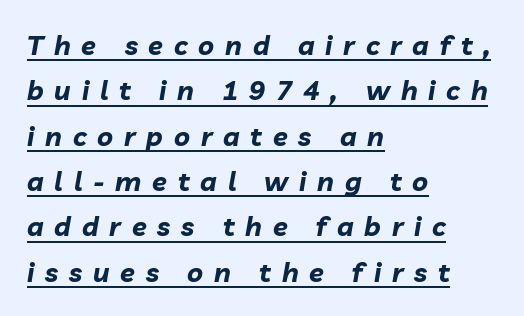
Q: Is the text bold? A: Yes.
Q: Is the text italic (slanted)? A: Yes, it leans right by about 10 degrees.
Q: Is the text underlined? A: Yes.
Q: How is the paragraph aligned? A: Left-aligned.
Q: Is the spacing between letters normal or unusually wide? A: Unusually wide.
Q: Is the spacing between lines tight, normal or loose? A: Normal.
